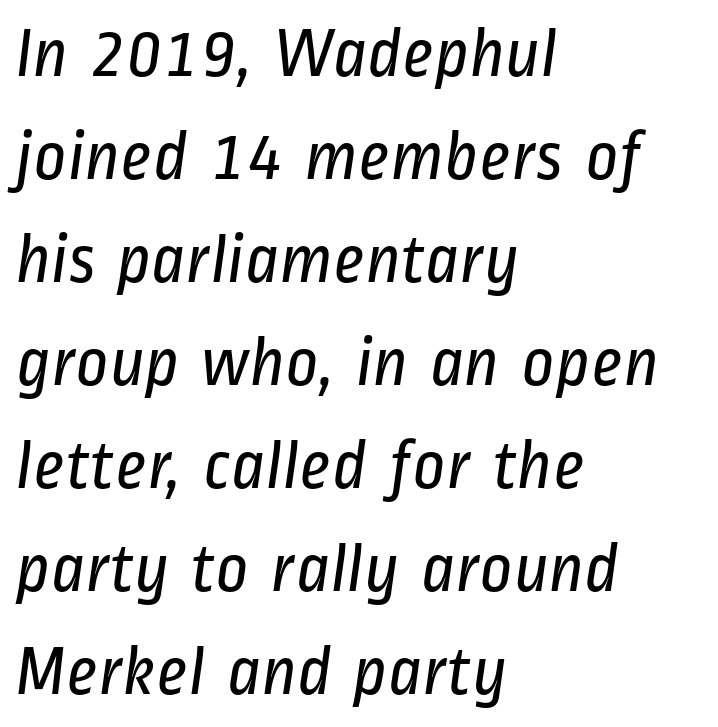
Is this a fixed-width face? No — the glyphs have proportional, varying widths. Vertically, the passage feels balanced, rows spaced as you'd expect. The lines in this sample share a left origin and differ only in where they stop. Summary of weight: not heavy and not bold. This rendering employs a face without finishing strokes, i.e., a sans-serif. The letterforms sit shoulder to shoulder at normal distance.
